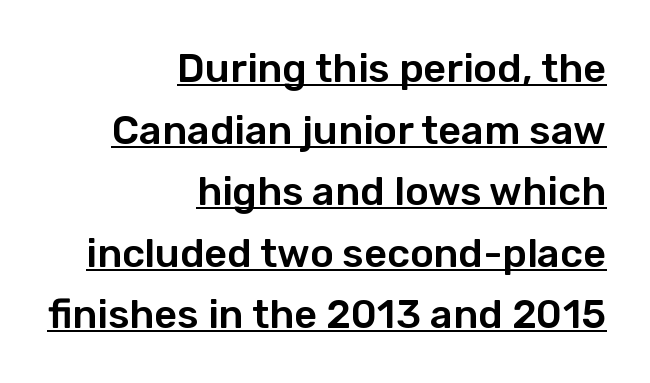
{"serif": "no", "italic": "no", "width": "normal", "stroke_contrast": "low", "x_height": "medium", "monospaced": "no", "underline": "yes", "align": "right", "line_spacing": "normal", "line_spacing_ratio": 1.54, "letter_spacing": "normal", "letter_spacing_em": 0.0, "glyph_px": 40}
